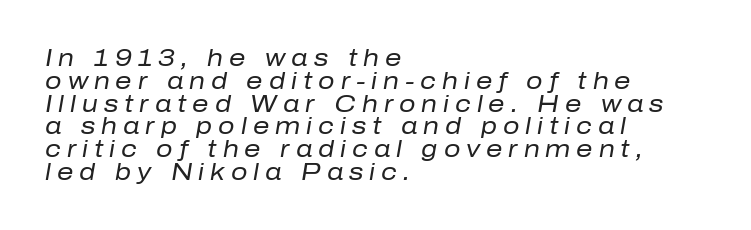
{"italic": "yes", "lean": "right", "slant_degrees": 10, "bold": "no", "underline": "no", "align": "left", "line_spacing": "tight", "line_spacing_ratio": 0.99, "letter_spacing": "wide", "letter_spacing_em": 0.26, "glyph_px": 23}
